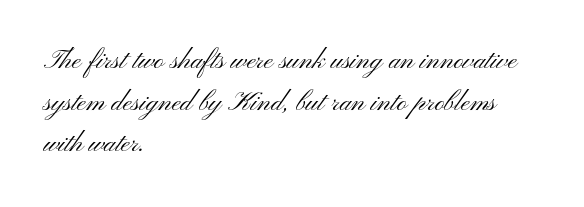
Q: Is the text bold? A: No.
Q: Is the text italic (slanted)? A: Yes.
Q: Is the text underlined? A: No.
Q: How is the paragraph aligned? A: Left-aligned.
Q: Is the spacing between letters normal or unusually wide? A: Normal.
Q: Is the spacing between lines tight, normal or loose? A: Normal.
